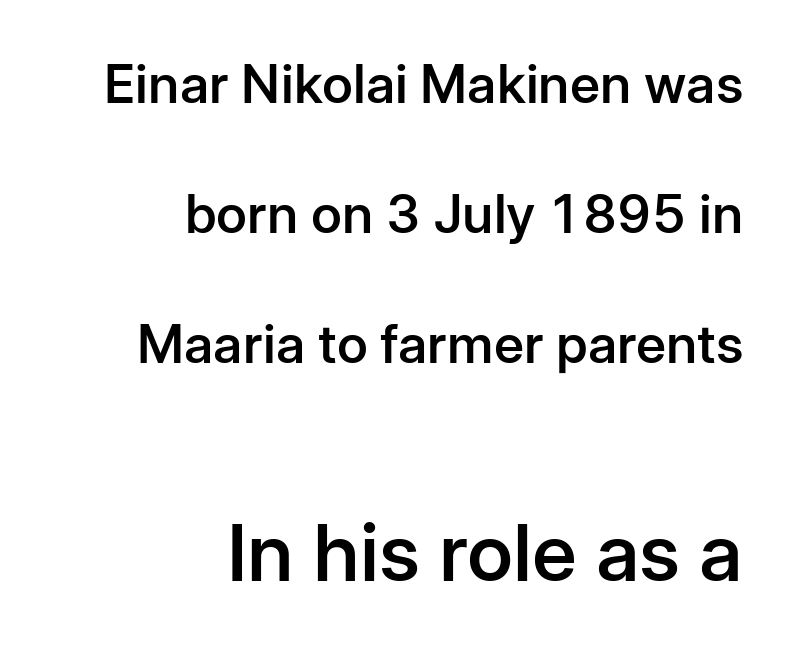
Q: Is the text bold? A: Semi-bold.
Q: Is the text italic (slanted)? A: No, it is upright.
Q: Is the typeface a serif or a sans-serif typeface? A: Sans-serif.
Q: Is the text underlined? A: No.
Q: How is the paragraph aligned? A: Right-aligned.
Q: Is the spacing between letters normal or unusually wide? A: Normal.
Q: Is the spacing between lines tight, normal or loose? A: Loose.
Q: Which block of text is set in a larger size, the first (top) or the second (bottom)? A: The second (bottom) one.
Q: Width (condensed, normal, or wide)? A: Normal.
Q: Stroke contrast? A: Low.
Q: x-height? A: Medium.
Q: Monospaced? A: No.
